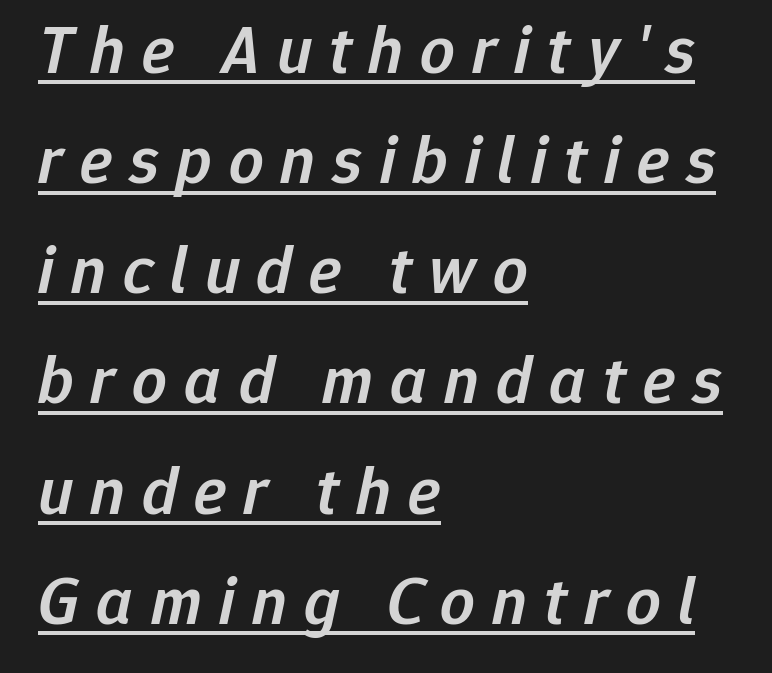
Observe the wide spacing: letters keep a clear distance from each other. Underlined type. It's the slanting kind of type. These lines are rendered in a variable-pitch font. The lines sit at an ordinary, default distance from one another.
